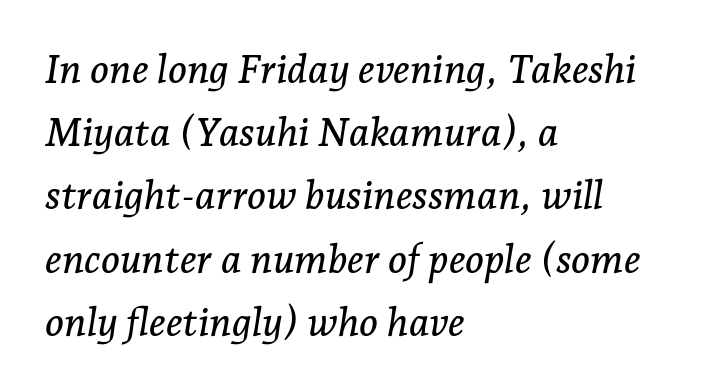
If you measured baseline to baseline, you'd find a middling distance. Underlining? Definitely not there. These lines are rendered in a variable-pitch font. These lines keep a tight, regular rhythm from letter to letter. A typesetter would label this face a serif.
